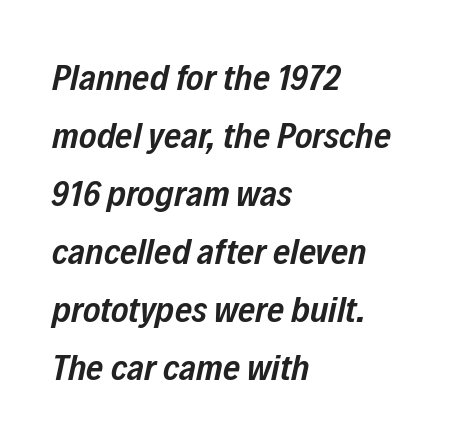
The lines sit at an ordinary, default distance from one another. The string is rendered with underlining switched off. It's the slanting kind of type. Where is the straight margin? On the left. Note the varied advance widths — an 'i' is clearly narrower than an 'm'. The typesetting leans somewhat heavy: a semibold.
